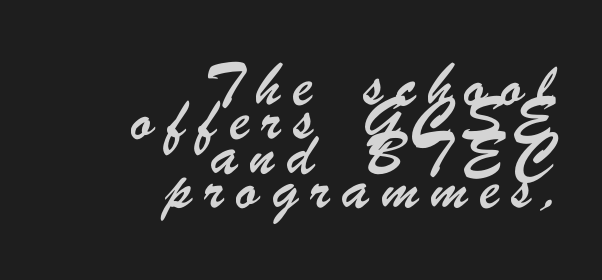
Leading matches the norm, producing a regular column. Descender tails drop into unmarked territory. Characters follow at a spacing far wider than the type designer built in. The text block is weighted toward the right margin, trailing off unevenly leftward.
